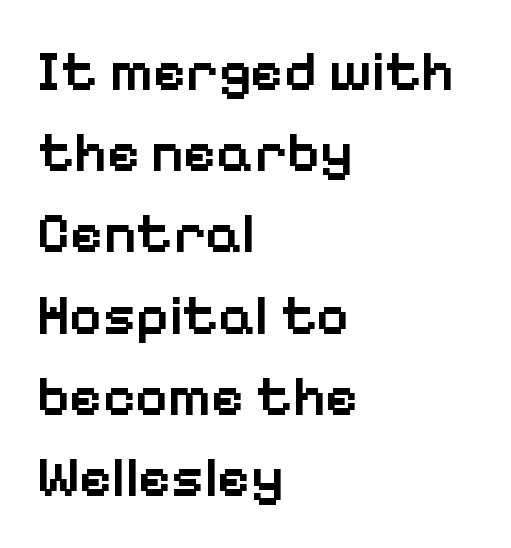
{"serif": "no", "italic": "no", "bold": "semi", "weight": "semibold", "width": "normal", "stroke_contrast": "low", "x_height": "medium", "monospaced": "no", "underline": "no", "align": "left", "line_spacing": "normal", "line_spacing_ratio": 1.45, "letter_spacing": "normal", "letter_spacing_em": 0.0, "glyph_px": 56}
